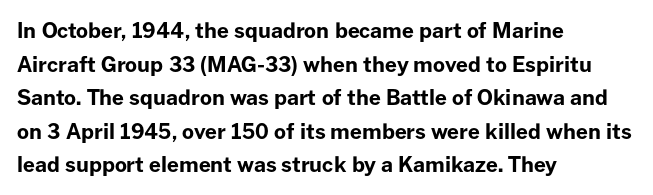
This sample uses plain, unmodified letter spacing. The lines are quadded left. If you measured baseline to baseline, you'd find a middling distance. A dark, heavy texture on the line: the type is bold. Unmarked baselines from the first word to the last.
